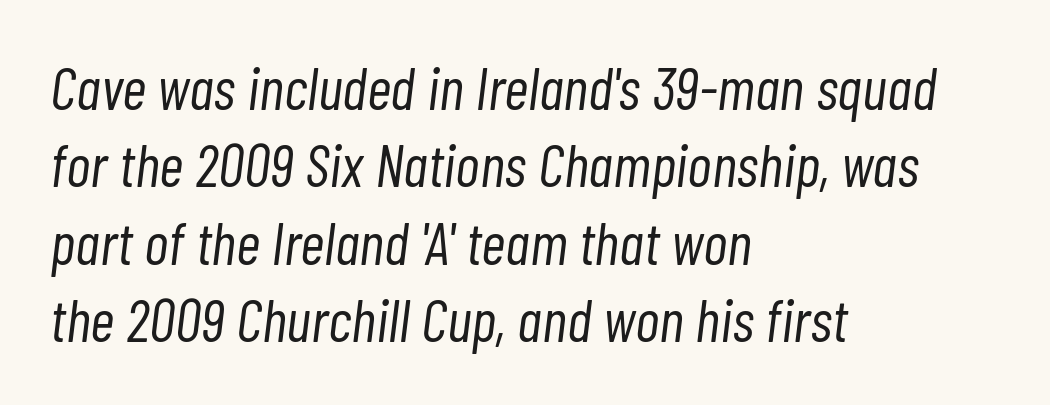
A typesetter would call this leading conventional body-copy spacing. Do the characters align in a grid? No, the font is proportional. If you drew a ruler down the left edge, every line would touch it. The lettering tilts uniformly, giving the passage an italic look. Stroke mass is kept to a normal reading level or below.
